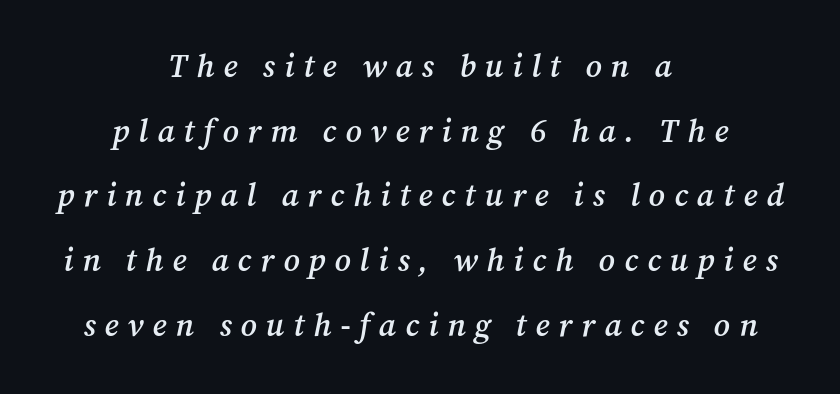
Q: Is the text bold? A: Semi-bold.
Q: Is the text italic (slanted)? A: Yes, it leans right by about 12 degrees.
Q: Is the typeface a serif or a sans-serif typeface? A: Serif.
Q: Is the text underlined? A: No.
Q: How is the paragraph aligned? A: Centered.
Q: Is the spacing between letters normal or unusually wide? A: Unusually wide.
Q: Is the spacing between lines tight, normal or loose? A: Loose.
Q: Width (condensed, normal, or wide)? A: Normal.
Q: Stroke contrast? A: Medium.
Q: x-height? A: Medium.
Q: Monospaced? A: No.
